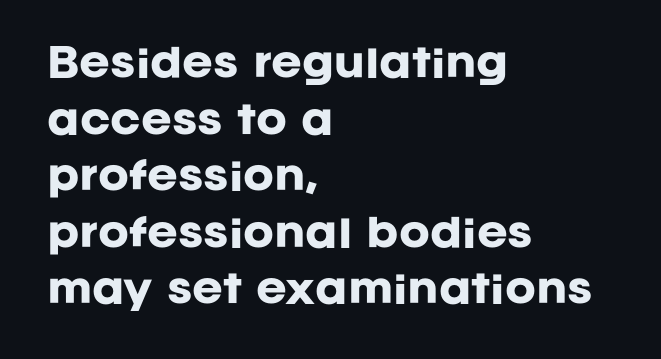
Unlike italic type, these characters show no tilt at all. Decoration check: the copy has no underline. Layout note: lines flush left. Here the designer chose a conventional face with non-uniform glyph widths. I'd describe the lettering as bold — thick and assertive.
